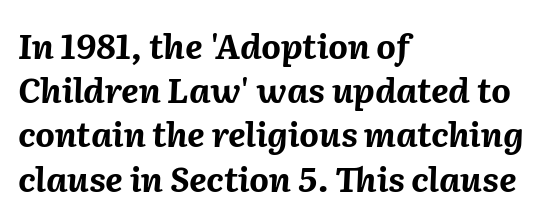
Q: Is the text bold? A: Yes.
Q: Is the text italic (slanted)? A: Yes, it leans right by about 2 degrees.
Q: Is the text underlined? A: No.
Q: How is the paragraph aligned? A: Left-aligned.
Q: Is the spacing between letters normal or unusually wide? A: Normal.
Q: Is the spacing between lines tight, normal or loose? A: Normal.
Q: Width (condensed, normal, or wide)? A: Normal.
Q: Stroke contrast? A: Medium.
Q: x-height? A: Medium.
Q: Monospaced? A: No.
